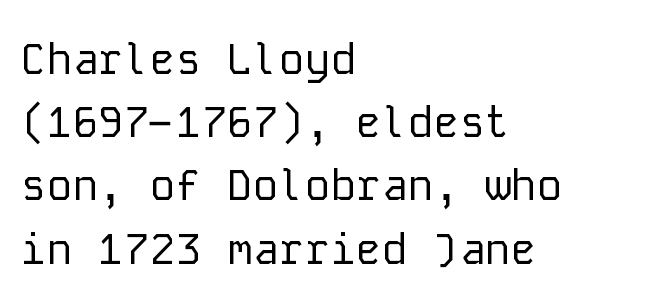
{"serif": "no", "italic": "no", "bold": "no", "weight": "regular", "width": "normal", "stroke_contrast": "low", "x_height": "medium", "monospaced": "yes", "underline": "no", "align": "left", "line_spacing": "normal", "line_spacing_ratio": 1.47, "letter_spacing": "normal", "letter_spacing_em": 0.0, "glyph_px": 43}
